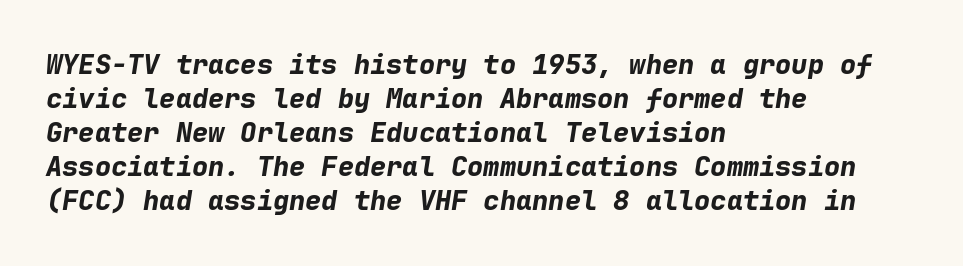
The image shows 27 px bold type, italic (leaning right); set left-aligned, normal line spacing (1.26x), normal letter spacing, not underlined.
